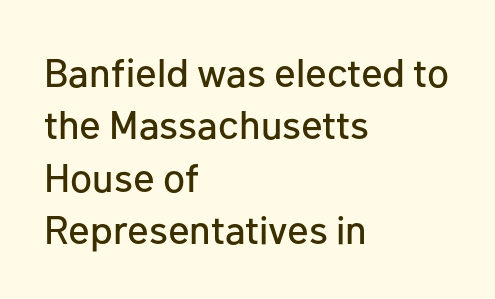
{"serif": "no", "italic": "no", "width": "normal", "stroke_contrast": "low", "x_height": "medium", "monospaced": "no", "underline": "no", "align": "left", "line_spacing": "normal", "line_spacing_ratio": 1.31, "letter_spacing": "normal", "letter_spacing_em": 0.0, "glyph_px": 40}
